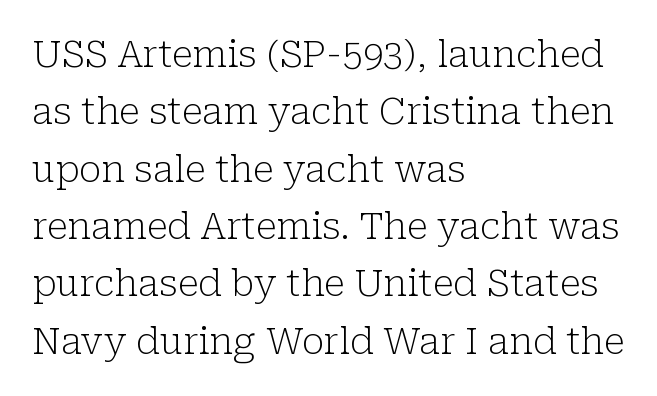
Vertical strokes here are truly vertical. Counters stay open thanks to moderate or lighter strokes. Anything drawn beneath the words? Only blank space. I'd call this a serif setting — the letters wear small feet. The rendering uses natural spacing where letterforms have individual widths.
